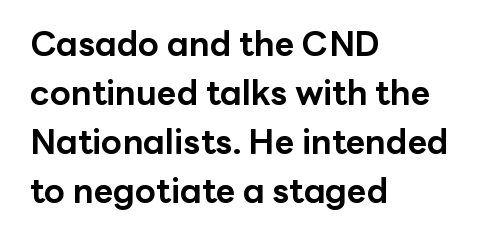
{"serif": "no", "italic": "no", "bold": "yes", "weight": "bold", "width": "normal", "stroke_contrast": "low", "x_height": "medium", "monospaced": "no", "underline": "no", "align": "left", "line_spacing": "normal", "line_spacing_ratio": 1.44, "letter_spacing": "normal", "letter_spacing_em": 0.0, "glyph_px": 34}
